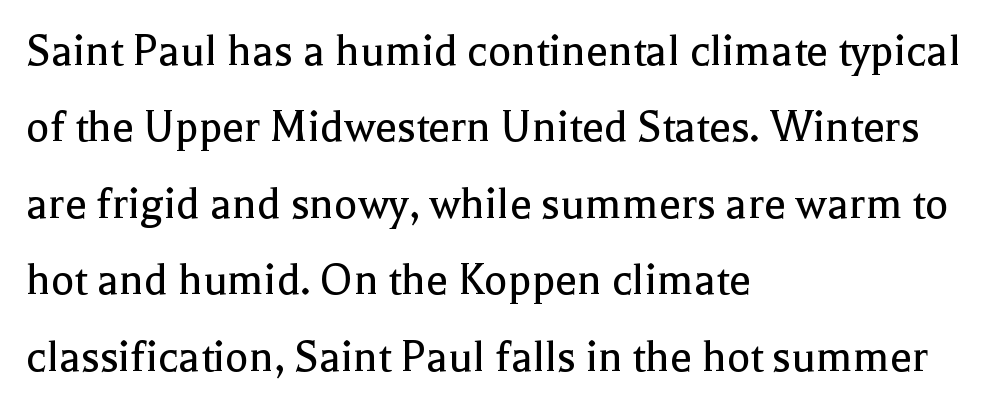
This rendering uses left alignment, leaving the right contour irregular. Think standard paragraph weight, or any step lighter than that. The zone under the glyphs is completely vacant. Leading: standard.
